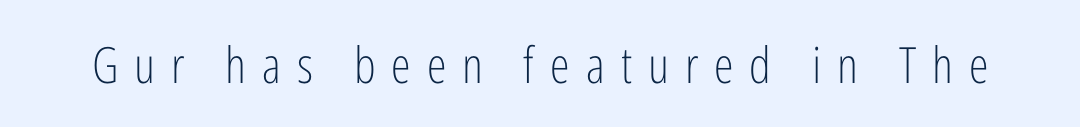
The glyphs in this specimen are sans serif. Just letters on the line, the space beneath them empty. A typesetter would call this proportional, since set widths differ per character. Look at the tracking — it's clearly loosened, letters drifting apart. A roman cut, with each character standing at attention.
